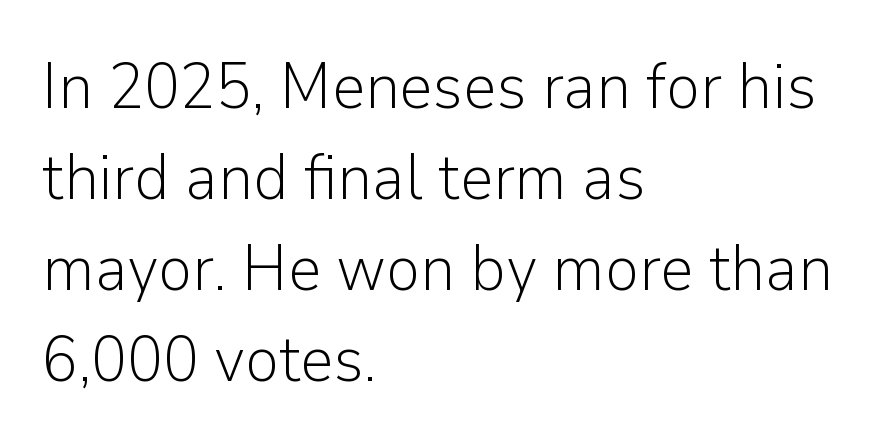
Q: Is the text bold? A: No.
Q: Is the text italic (slanted)? A: No, it is upright.
Q: Is the typeface a serif or a sans-serif typeface? A: Sans-serif.
Q: Is the text underlined? A: No.
Q: How is the paragraph aligned? A: Left-aligned.
Q: Is the spacing between letters normal or unusually wide? A: Normal.
Q: Is the spacing between lines tight, normal or loose? A: Normal.
Q: Width (condensed, normal, or wide)? A: Normal.
Q: Stroke contrast? A: Low.
Q: x-height? A: Medium.
Q: Monospaced? A: No.
